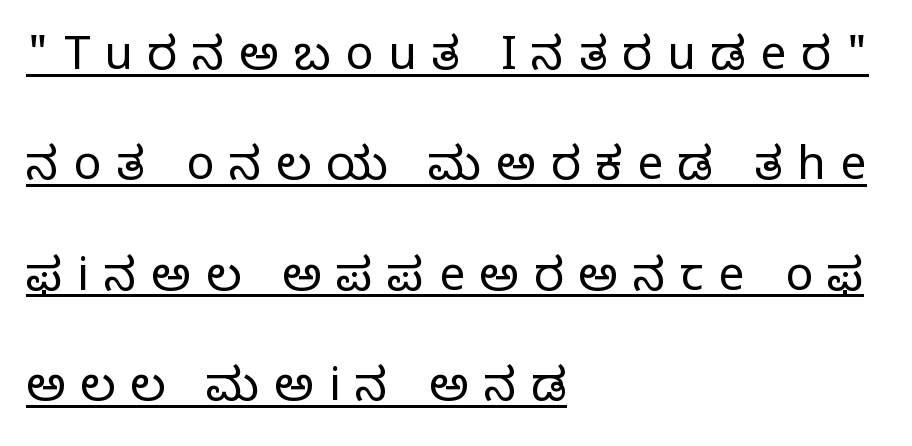
{"serif": "yes", "italic": "no", "bold": "no", "weight": "regular", "width": "normal", "stroke_contrast": "low", "x_height": "large", "monospaced": "no", "underline": "yes", "align": "left", "line_spacing": "loose", "line_spacing_ratio": 2.4, "letter_spacing": "wide", "letter_spacing_em": 0.32, "glyph_px": 46}
